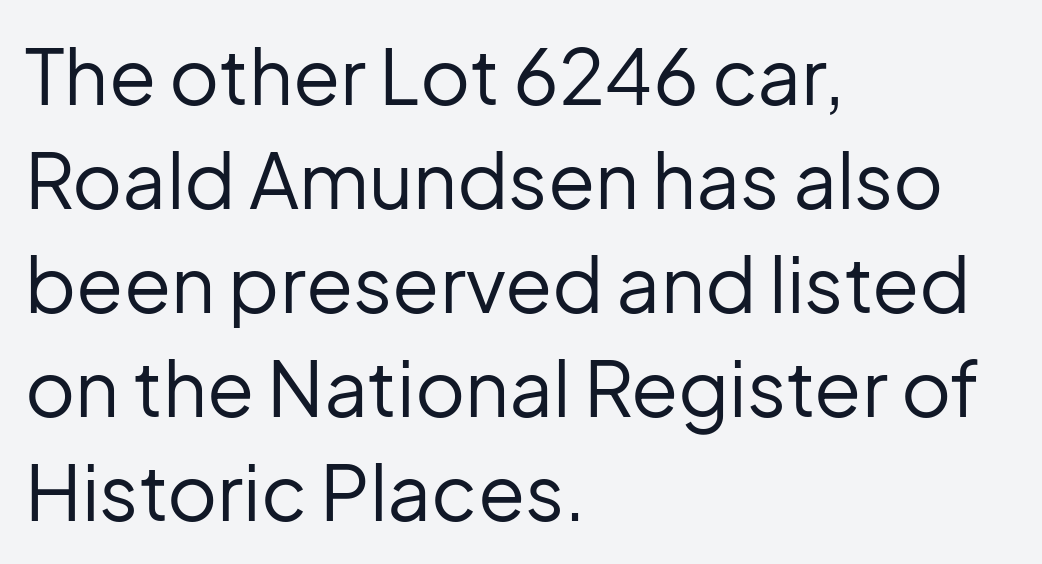
Q: Is the text bold? A: No.
Q: Is the text italic (slanted)? A: No, it is upright.
Q: Is the typeface a serif or a sans-serif typeface? A: Sans-serif.
Q: Is the text underlined? A: No.
Q: How is the paragraph aligned? A: Left-aligned.
Q: Is the spacing between letters normal or unusually wide? A: Normal.
Q: Is the spacing between lines tight, normal or loose? A: Normal.
Q: Width (condensed, normal, or wide)? A: Normal.
Q: Stroke contrast? A: Low.
Q: x-height? A: Medium.
Q: Monospaced? A: No.
